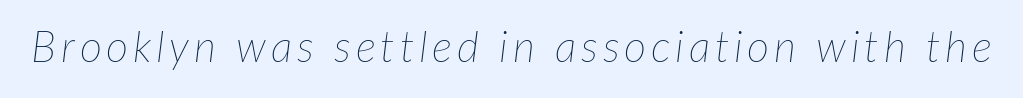
The image shows 43 px thin type, italic (leaning right); set not underlined; low stroke contrast and a medium x-height.
